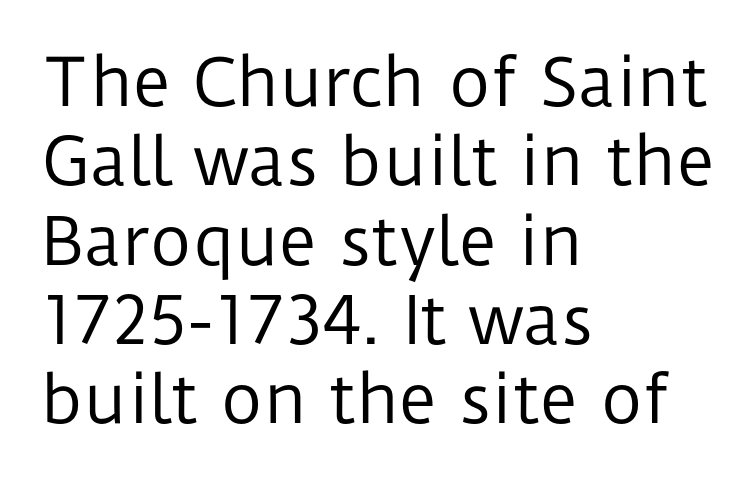
Q: Is the text bold? A: No.
Q: Is the text italic (slanted)? A: No, it is upright.
Q: Is the typeface a serif or a sans-serif typeface? A: Sans-serif.
Q: Is the text underlined? A: No.
Q: How is the paragraph aligned? A: Left-aligned.
Q: Is the spacing between letters normal or unusually wide? A: Normal.
Q: Width (condensed, normal, or wide)? A: Normal.
Q: Stroke contrast? A: Low.
Q: x-height? A: Medium.
Q: Monospaced? A: No.
